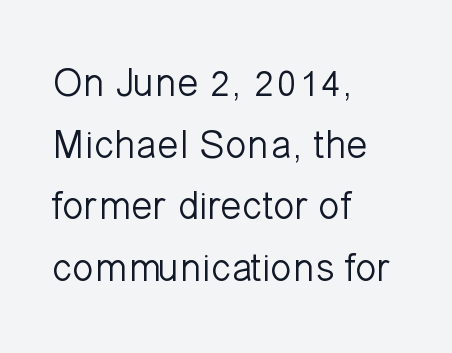
{"serif": "no", "italic": "no", "bold": "no", "weight": "light", "width": "normal", "stroke_contrast": "low", "x_height": "medium", "monospaced": "no", "underline": "no", "align": "left", "line_spacing": "normal", "line_spacing_ratio": 1.54, "letter_spacing": "normal", "letter_spacing_em": 0.0, "glyph_px": 40}
